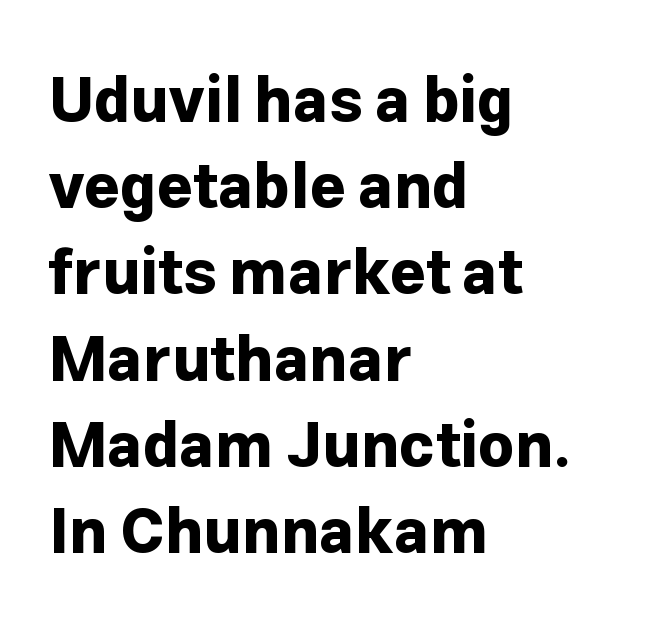
{"serif": "no", "italic": "no", "bold": "yes", "weight": "bold", "width": "normal", "stroke_contrast": "low", "x_height": "medium", "monospaced": "no", "underline": "no", "align": "left", "line_spacing": "normal", "line_spacing_ratio": 1.39, "letter_spacing": "normal", "letter_spacing_em": 0.0, "glyph_px": 62}
